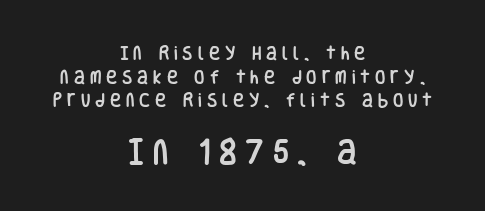
The letters stand upright; this is a roman face. Summary of vertical rhythm: regular, with standard interline spacing. Characters follow at a spacing far wider than the type designer built in. Look at the glyph heights: the lower group is clearly the bigger setting. The passage shown is not underscored anywhere. Line starts and ends both wander, symmetrically.
